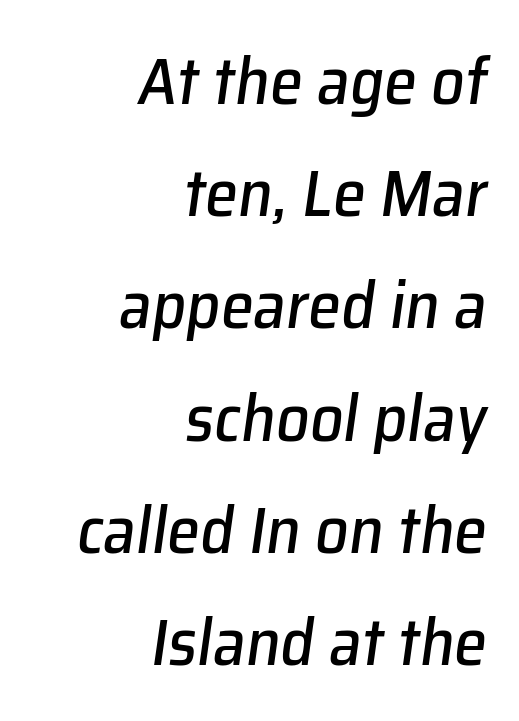
Is the block centered? No — it sits flush against the right margin. Regarding leading, the lines here are spaced in the standard way. Do the characters align in a grid? No, the font is proportional. Quick note: italic. This sample uses plain, unmodified letter spacing.
